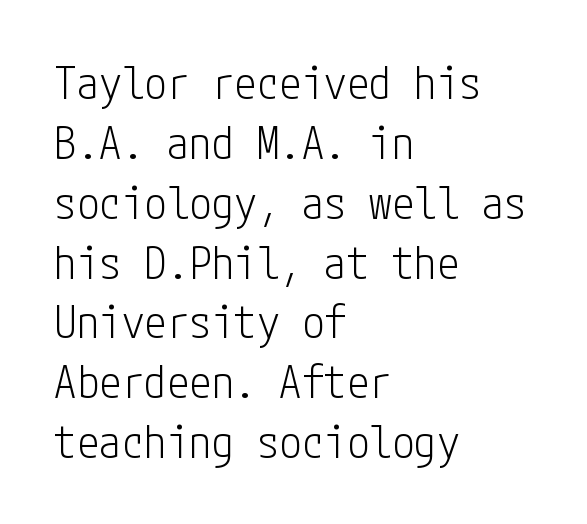
The image shows 45 px light, condensed sans-serif type, upright; set left-aligned, normal line spacing (1.33x), normal letter spacing, not underlined; low stroke contrast and a medium x-height.
